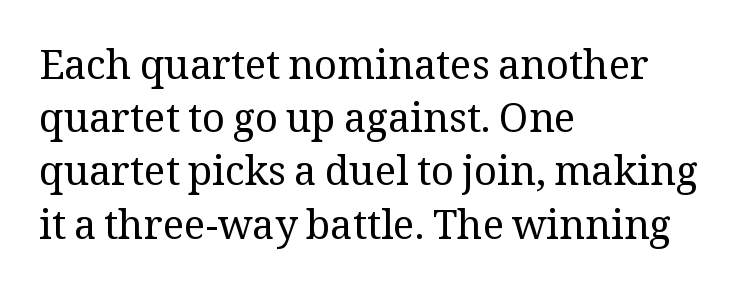
Examine the stroke ends and you'll spot serifs. Characters follow at the spacing the type designer built in. Note the varied advance widths — an 'i' is clearly narrower than an 'm'. Typeset ragged right — the left edge is the straight one.
